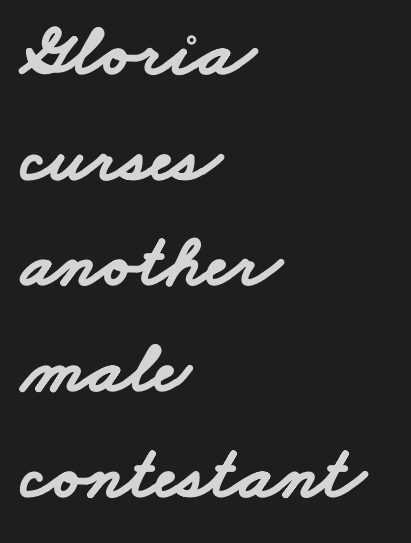
The image shows 75 px bold, wide sans-serif type; set left-aligned, normal line spacing (1.41x), normal letter spacing, not underlined; low stroke contrast and a small x-height.
